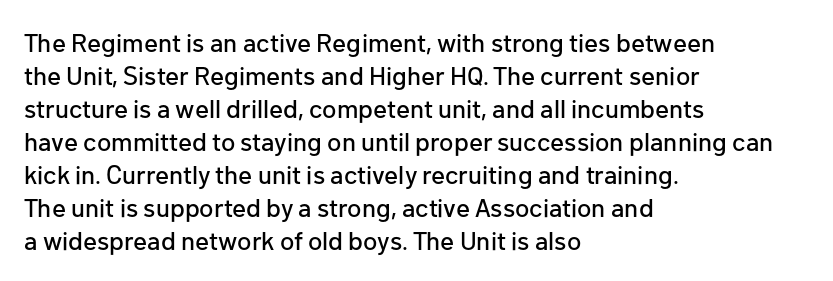
Q: Is the text italic (slanted)? A: No, it is upright.
Q: Is the text underlined? A: No.
Q: How is the paragraph aligned? A: Left-aligned.
Q: Is the spacing between letters normal or unusually wide? A: Normal.
Q: Is the spacing between lines tight, normal or loose? A: Normal.
